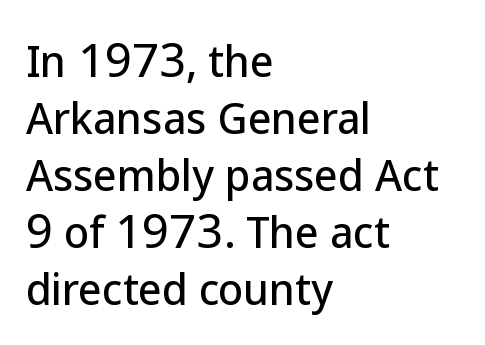
The image shows 41 px sans-serif type, upright; set left-aligned, normal line spacing (1.39x), normal letter spacing, not underlined; low stroke contrast and a medium x-height.
